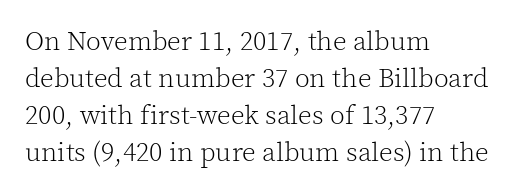
Q: Is the text bold? A: No.
Q: Is the text italic (slanted)? A: No, it is upright.
Q: Is the text underlined? A: No.
Q: How is the paragraph aligned? A: Left-aligned.
Q: Is the spacing between letters normal or unusually wide? A: Normal.
Q: Is the spacing between lines tight, normal or loose? A: Normal.
